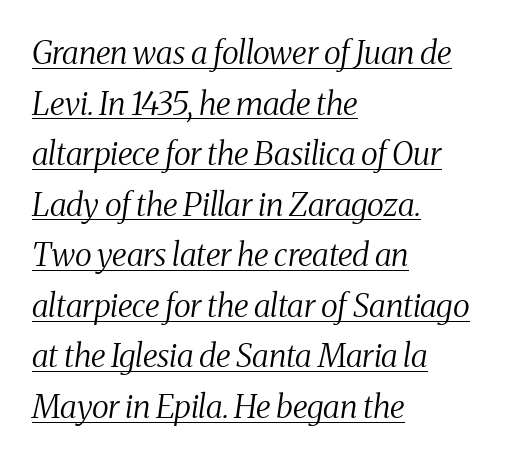
The image shows 32 px regular-weight, condensed serif type, italic (leaning right); set left-aligned, normal line spacing (1.58x), normal letter spacing, underlined; medium stroke contrast and a medium x-height.
